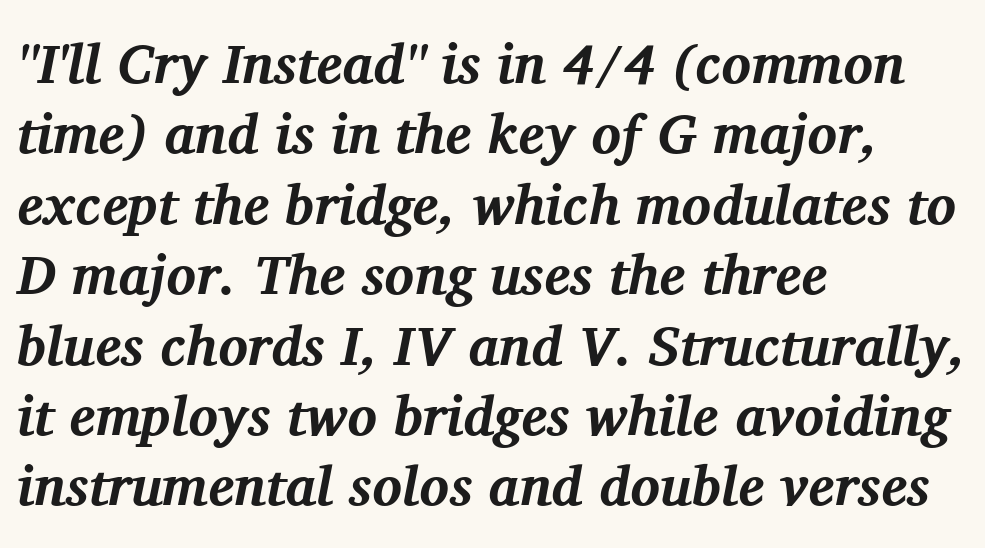
The image shows 55 px bold serif type, italic (leaning right); set left-aligned, normal line spacing (1.28x), normal letter spacing, not underlined; medium stroke contrast and a medium x-height.
